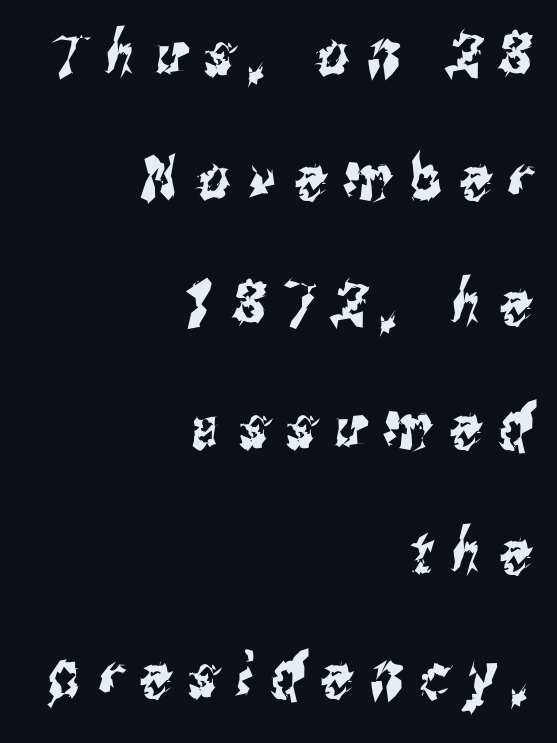
If you drew a ruler down the right edge, every line would touch it. This sample has the flowing, uneven cadence of proportional lettering. The string is rendered with underlining switched off. You could fit nearly another row in the gap between these rows.
